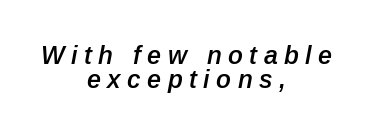
The sample has been set in demibold, a notch under bold. Short note: letters widely spaced. Baseline-to-baseline distance is barely more than the letter height. Compared with ordinary roman type, these characters are visibly tilted. Nobody drew a line under any word here.
